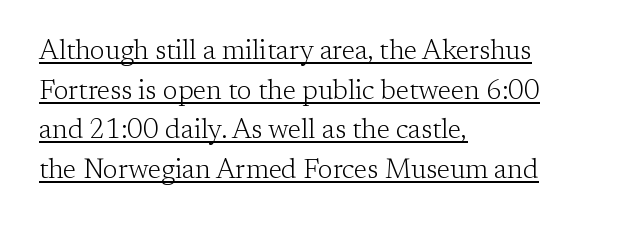
Teacher's note: observe the even left margin — that is flush-left alignment. Does the leading feel generous? No, just average. Notice how a bar underscores the lettering throughout. Compared with a typical body face, this is equally light or lighter still.
